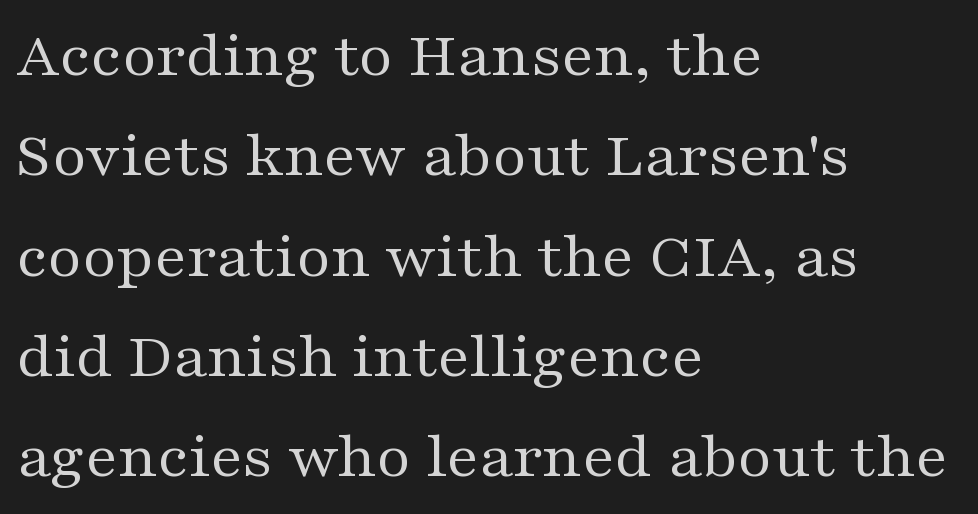
In terms of letterform style, serifs are clearly present. Looks like regular typesetting: each glyph gets only the width it needs. Between one letter and the next there's only the usual sliver of space. This sample keeps an unexceptional amount of space between lines. Compared with a centered layout, this one pins lines to the left instead.
